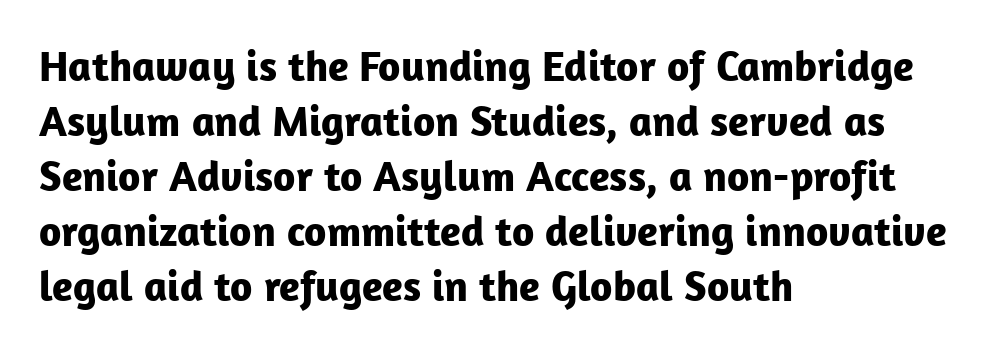
{"serif": "no", "italic": "no", "bold": "yes", "weight": "bold", "width": "normal", "stroke_contrast": "low", "x_height": "medium", "monospaced": "no", "underline": "no", "align": "left", "line_spacing": "normal", "line_spacing_ratio": 1.28, "letter_spacing": "normal", "letter_spacing_em": 0.0, "glyph_px": 43}
